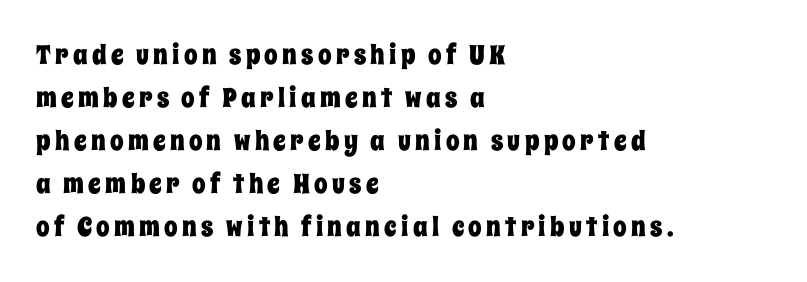
{"italic": "no", "underline": "no", "align": "left", "line_spacing": "normal", "line_spacing_ratio": 1.59, "glyph_px": 27}
